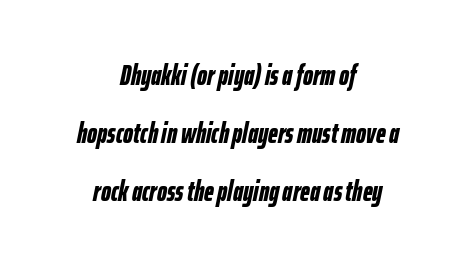
The image shows 28 px bold, condensed type, italic (leaning right); set centered, loose line spacing (2.07x), normal letter spacing, not underlined; low stroke contrast and a medium x-height.
